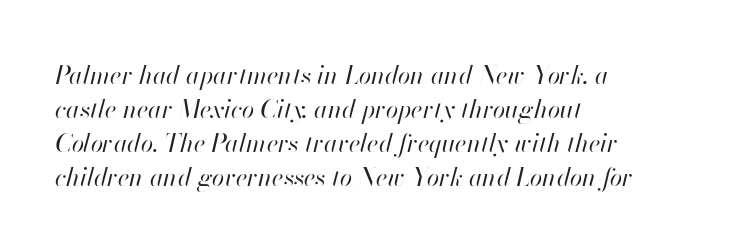
{"italic": "yes", "lean": "right", "slant_degrees": 13, "bold": "no", "underline": "no", "align": "left", "line_spacing": "normal", "line_spacing_ratio": 1.36, "letter_spacing": "normal", "letter_spacing_em": 0.0, "glyph_px": 25}
